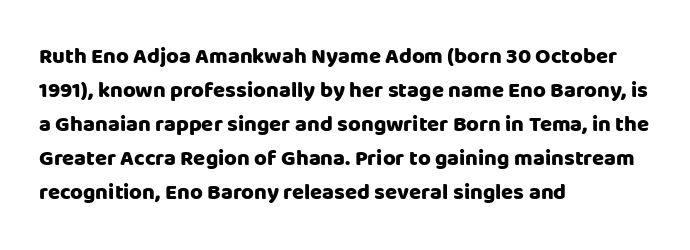
Q: Is the text bold? A: Yes.
Q: Is the text italic (slanted)? A: No, it is upright.
Q: Is the text underlined? A: No.
Q: How is the paragraph aligned? A: Left-aligned.
Q: Is the spacing between letters normal or unusually wide? A: Normal.
Q: Is the spacing between lines tight, normal or loose? A: Normal.
